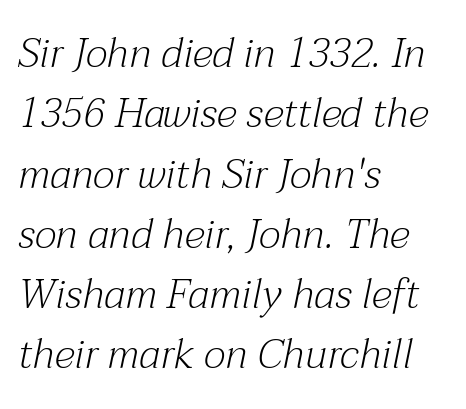
Q: Is the text bold? A: No.
Q: Is the text italic (slanted)? A: Yes, it leans right by about 12 degrees.
Q: Is the typeface a serif or a sans-serif typeface? A: Serif.
Q: Is the text underlined? A: No.
Q: How is the paragraph aligned? A: Left-aligned.
Q: Is the spacing between letters normal or unusually wide? A: Normal.
Q: Is the spacing between lines tight, normal or loose? A: Normal.
Q: Width (condensed, normal, or wide)? A: Normal.
Q: Stroke contrast? A: Medium.
Q: x-height? A: Medium.
Q: Monospaced? A: No.
